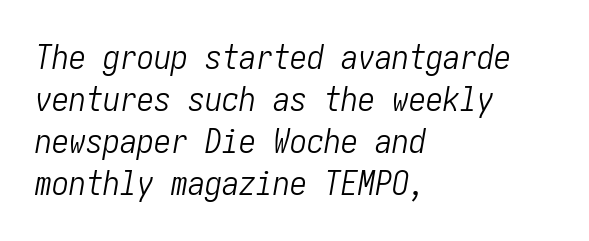
Q: Is the text bold? A: No.
Q: Is the text italic (slanted)? A: Yes, it leans right by about 10 degrees.
Q: Is the text underlined? A: No.
Q: How is the paragraph aligned? A: Left-aligned.
Q: Is the spacing between letters normal or unusually wide? A: Normal.
Q: Width (condensed, normal, or wide)? A: Condensed.
Q: Stroke contrast? A: Low.
Q: x-height? A: Medium.
